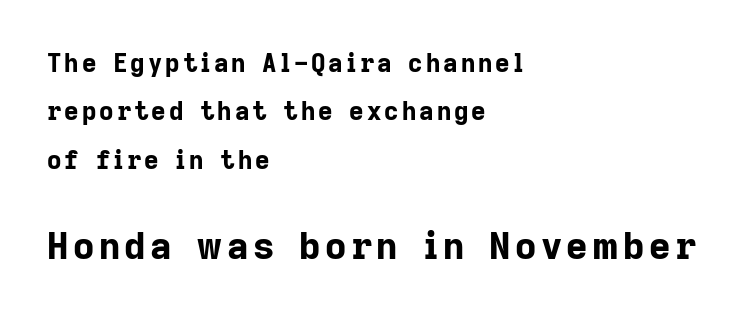
Proportional: the letters do not fall into vertical columns. Leading is clearly above the norm, producing a sparse column. Typeset ragged right — the left edge is the straight one. Nobody drew a line under any word here. Bigger letters appear in the bottom chunk; the top chunk is reduced. Is the type bold? Yes — the strokes are clearly thick and heavy.
